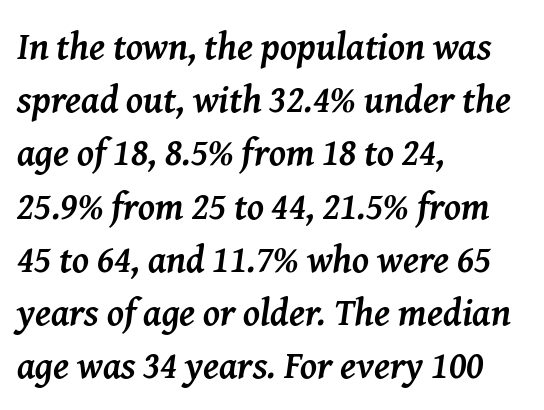
Q: Is the text bold? A: Yes.
Q: Is the text italic (slanted)? A: Yes, it leans right by about 8 degrees.
Q: Is the typeface a serif or a sans-serif typeface? A: Serif.
Q: Is the text underlined? A: No.
Q: How is the paragraph aligned? A: Left-aligned.
Q: Is the spacing between letters normal or unusually wide? A: Normal.
Q: Is the spacing between lines tight, normal or loose? A: Normal.
Q: Width (condensed, normal, or wide)? A: Normal.
Q: Stroke contrast? A: Medium.
Q: x-height? A: Medium.
Q: Monospaced? A: No.
